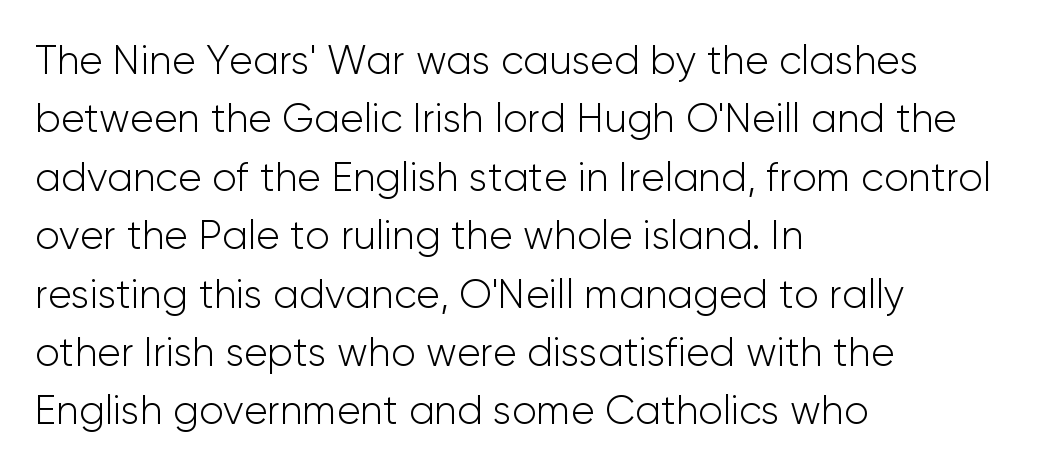
Every character sits straight up, as roman type does. The face used here is proportionally spaced, like ordinary book or web type. Weight class: somewhere from thin through regular. Does the leading feel generous? No, just average.
